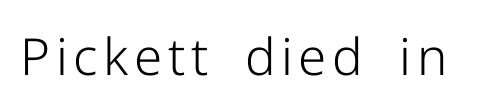
{"serif": "no", "italic": "no", "bold": "no", "weight": "light", "width": "normal", "stroke_contrast": "low", "x_height": "medium", "monospaced": "no", "underline": "no", "glyph_px": 51}
